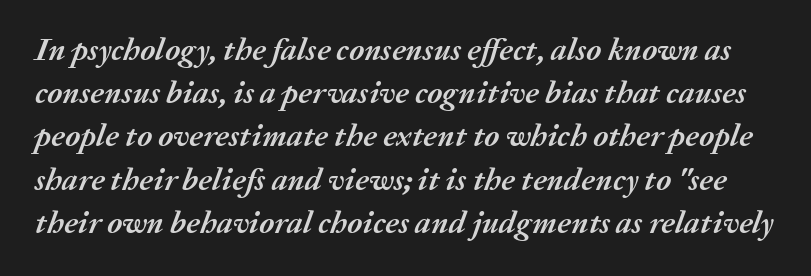
The image shows 32 px semibold type, italic (leaning right); set normal line spacing (1.35x), normal letter spacing, not underlined; medium stroke contrast and a medium x-height.
